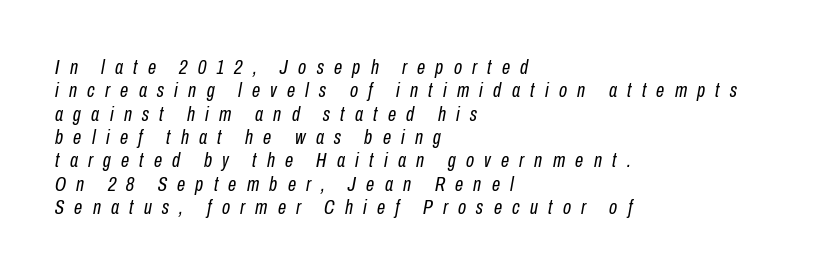
Q: Is the text bold? A: No.
Q: Is the text italic (slanted)? A: Yes, it leans right by about 10 degrees.
Q: Is the text underlined? A: No.
Q: How is the paragraph aligned? A: Left-aligned.
Q: Is the spacing between letters normal or unusually wide? A: Unusually wide.
Q: Is the spacing between lines tight, normal or loose? A: Tight.
